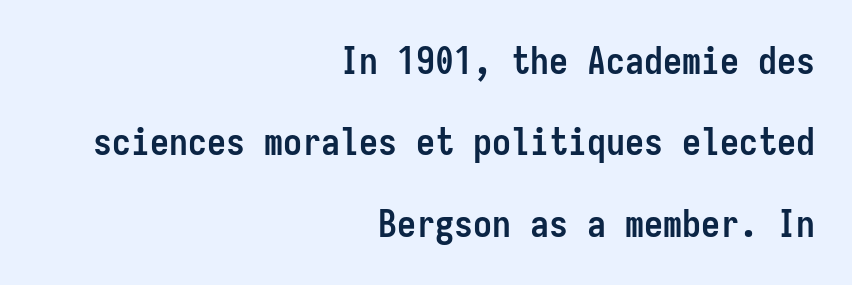
The image shows 38 px semibold, condensed sans-serif type, upright, monospaced; set right-aligned, loose line spacing (2.14x), normal letter spacing, not underlined; low stroke contrast and a medium x-height.
